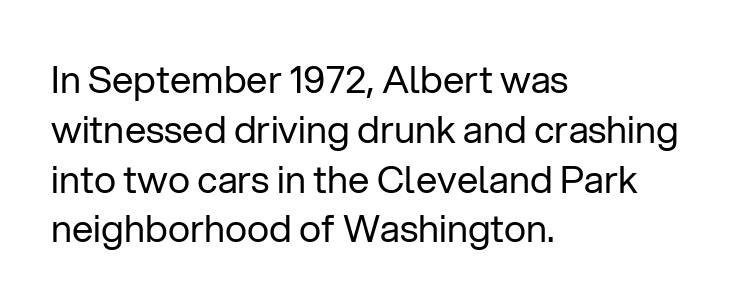
The image shows 38 px regular-weight sans-serif type, upright; set left-aligned, normal line spacing (1.31x), normal letter spacing, not underlined; low stroke contrast and a medium x-height.
